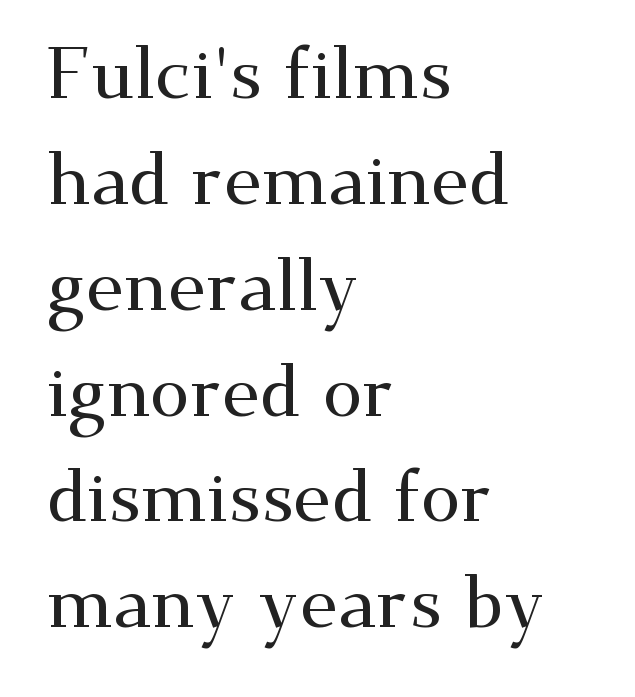
Q: Is the text italic (slanted)? A: No, it is upright.
Q: Is the typeface a serif or a sans-serif typeface? A: Serif.
Q: Is the text underlined? A: No.
Q: How is the paragraph aligned? A: Left-aligned.
Q: Is the spacing between letters normal or unusually wide? A: Normal.
Q: Is the spacing between lines tight, normal or loose? A: Normal.
Q: Width (condensed, normal, or wide)? A: Wide.
Q: Stroke contrast? A: Medium.
Q: x-height? A: Small.
Q: Monospaced? A: No.
